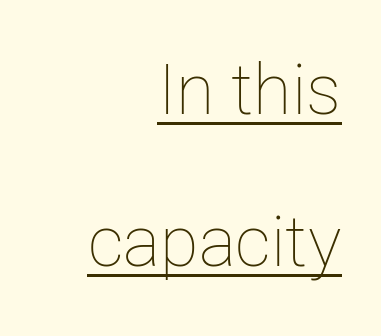
{"italic": "no", "bold": "no", "weight": "thin", "width": "normal", "stroke_contrast": "low", "x_height": "medium", "monospaced": "no", "underline": "yes", "align": "right", "line_spacing": "loose", "line_spacing_ratio": 2.17, "letter_spacing": "normal", "letter_spacing_em": 0.0, "glyph_px": 70}
